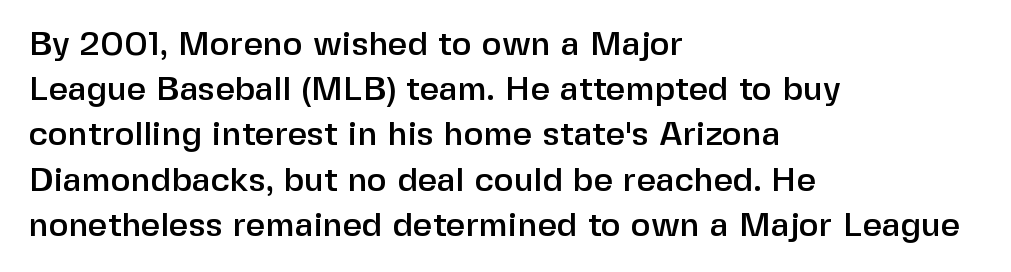
{"serif": "no", "italic": "no", "width": "normal", "stroke_contrast": "low", "x_height": "medium", "monospaced": "no", "underline": "no", "align": "left", "line_spacing": "normal", "line_spacing_ratio": 1.33, "letter_spacing": "normal", "letter_spacing_em": 0.0, "glyph_px": 34}
